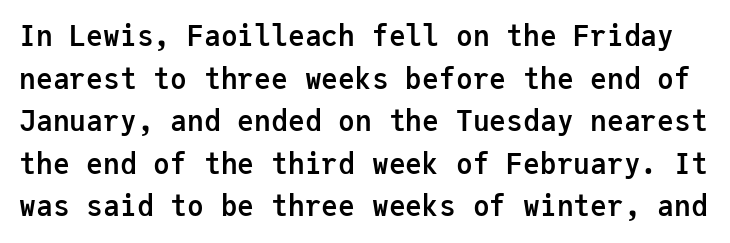
The image shows 28 px semibold sans-serif type, upright, monospaced; set normal line spacing (1.52x), normal letter spacing, not underlined; low stroke contrast and a medium x-height.
